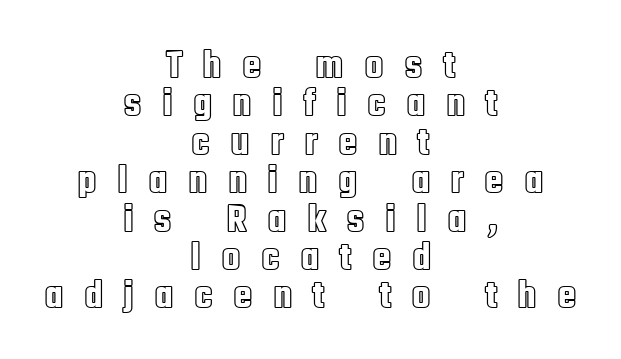
{"italic": "no", "width": "condensed", "x_height": "large", "monospaced": "no", "underline": "no", "align": "center", "line_spacing": "tight", "line_spacing_ratio": 0.96, "letter_spacing": "wide", "letter_spacing_em": 0.5, "glyph_px": 40}
